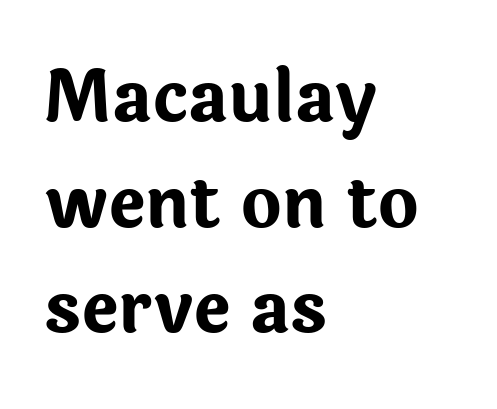
Q: Is the text bold? A: Yes.
Q: Is the text italic (slanted)? A: No, it is upright.
Q: Is the typeface a serif or a sans-serif typeface? A: Sans-serif.
Q: Is the text underlined? A: No.
Q: How is the paragraph aligned? A: Left-aligned.
Q: Is the spacing between letters normal or unusually wide? A: Normal.
Q: Is the spacing between lines tight, normal or loose? A: Normal.
Q: Width (condensed, normal, or wide)? A: Normal.
Q: Stroke contrast? A: Low.
Q: x-height? A: Medium.
Q: Monospaced? A: No.
